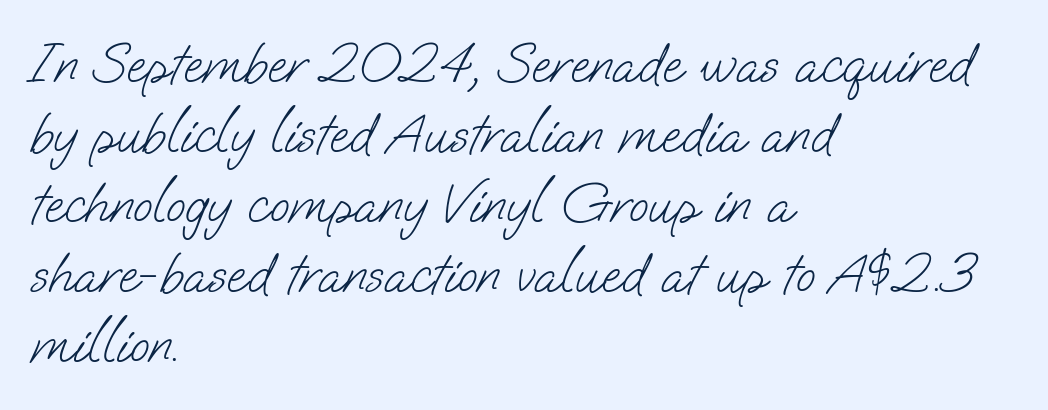
You could call the tracking neutral — neither tight nor loose. Examine the stroke ends and you'll find no serifs. This rendering uses left alignment, leaving the right contour irregular. Looks like regular typesetting: each glyph gets only the width it needs. Underlining? Definitely not there. The cut favours lightness, reaching ordinary text weight at its darkest.
